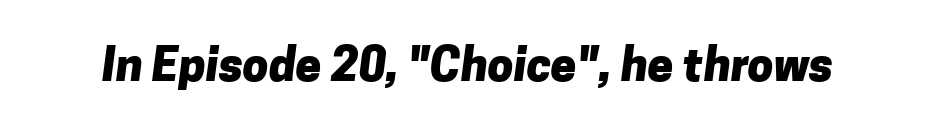
Letters rest on an invisible, unmarked baseline. Typesetter's note: full bold, strokes at maximum text heaviness. Varying glyph widths throughout — classic text-font behaviour. Short note: letters normally spaced. To sum up the face: it is a sans, with no serifs.
